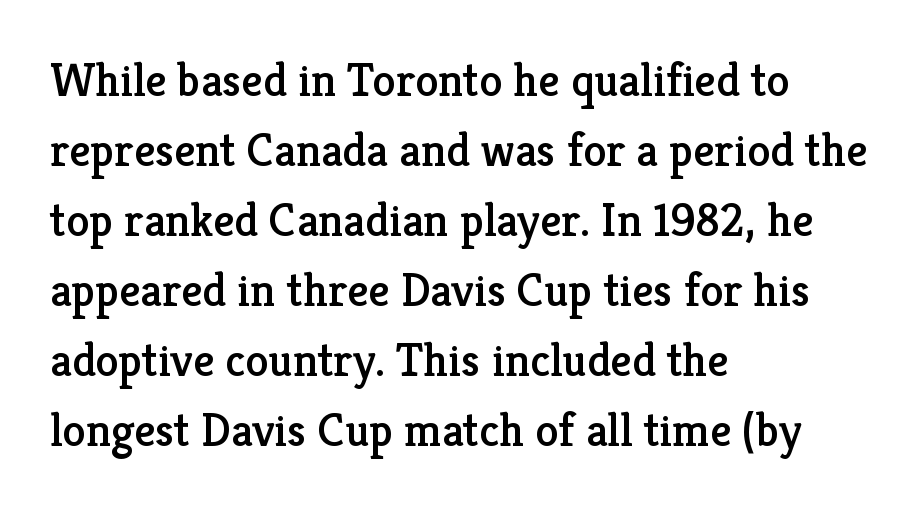
The image shows 47 px serif type, upright; set left-aligned, normal line spacing (1.49x), normal letter spacing, not underlined; low stroke contrast and a medium x-height.
